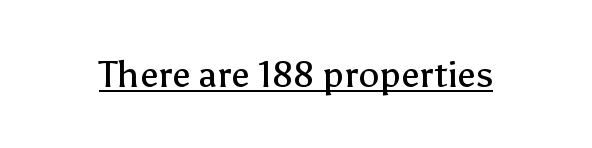
{"serif": "no", "italic": "no", "bold": "no", "weight": "regular", "width": "normal", "stroke_contrast": "low", "x_height": "medium", "monospaced": "no", "underline": "yes", "letter_spacing": "normal", "letter_spacing_em": 0.0, "glyph_px": 37}
